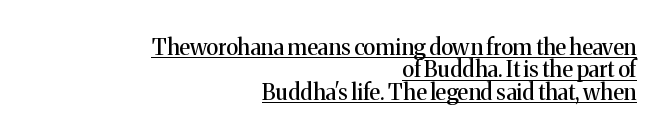
The letters stand upright; this is a roman face. This is underlined copy, the kind a proofreader might mark for attention. These lines are set flush right with a ragged left edge. Quick note: interline space is minimal.
